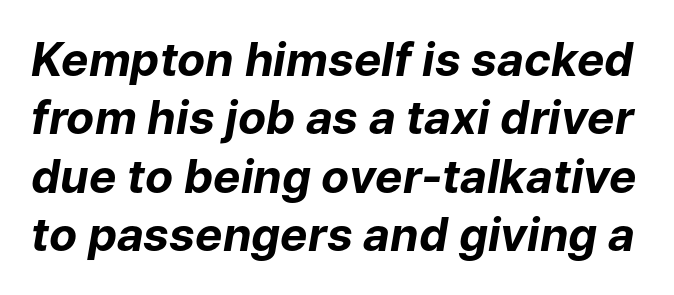
Q: Is the text bold? A: Yes.
Q: Is the text italic (slanted)? A: Yes, it leans right by about 9 degrees.
Q: Is the text underlined? A: No.
Q: Is the spacing between letters normal or unusually wide? A: Normal.
Q: Is the spacing between lines tight, normal or loose? A: Normal.
Q: Width (condensed, normal, or wide)? A: Normal.
Q: Stroke contrast? A: Low.
Q: x-height? A: Medium.
Q: Monospaced? A: No.
